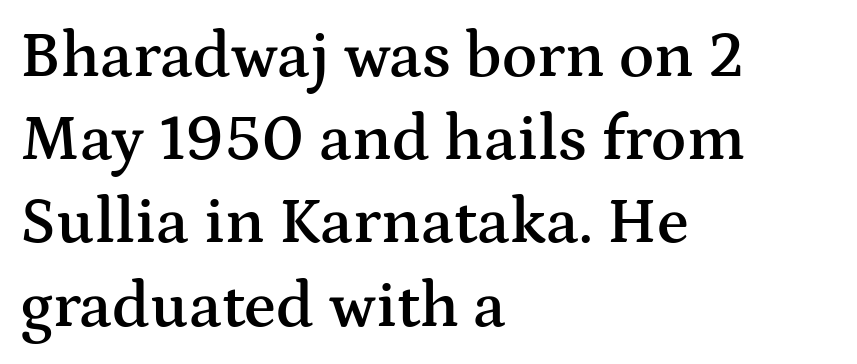
This is moderately heavy type, rendered in semibold. Typeset ragged right — the left edge is the straight one. Look at the tracking — it's just the regular setting, nothing added. Classification — serif.
